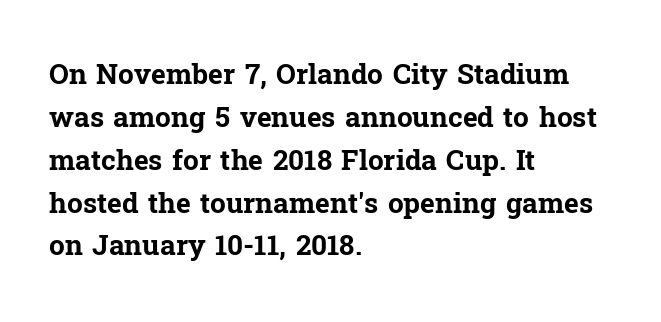
{"serif": "yes", "italic": "no", "bold": "yes", "weight": "bold", "width": "normal", "stroke_contrast": "low", "x_height": "medium", "monospaced": "no", "underline": "no", "align": "left", "line_spacing": "normal", "line_spacing_ratio": 1.53, "letter_spacing": "normal", "letter_spacing_em": 0.0, "glyph_px": 28}
